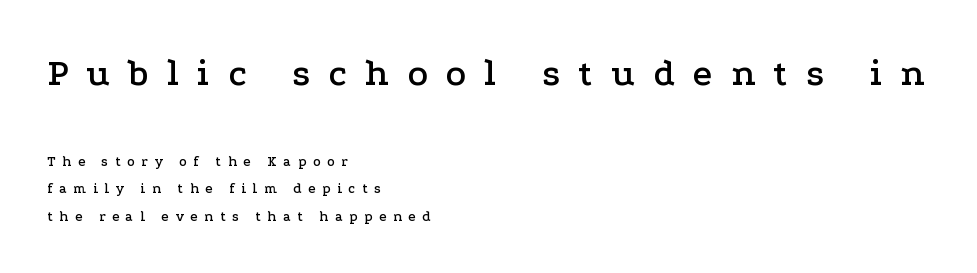
Left-aligned paragraph, ragged on the right. Regarding leading, the lines here are spaced well apart. Block one is the big one; block two sits smaller underneath. Here the glyphs are tracked loosely, breaking word shapes into spaced letters. The baseline area is clear.
